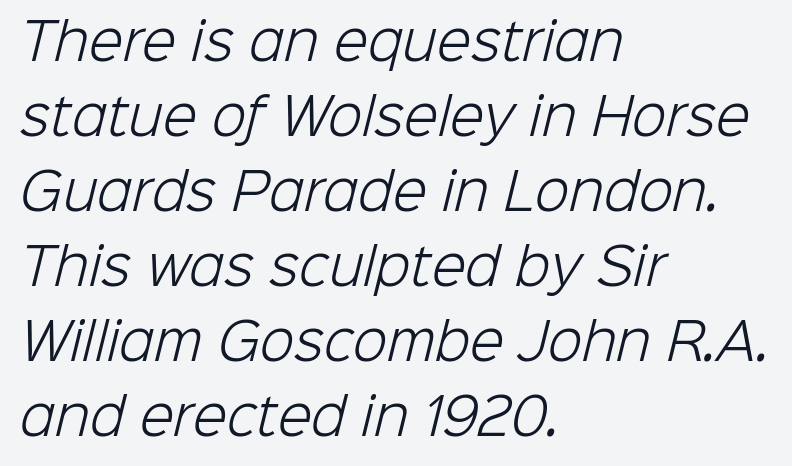
The image shows 50 px light sans-serif type; set left-aligned, normal line spacing (1.5x), normal letter spacing, not underlined; low stroke contrast and a medium x-height.
